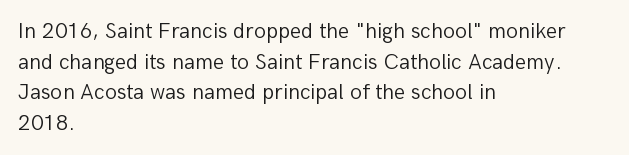
Here the glyphs are tracked normally, forming tight word shapes. This sample keeps an unexceptional amount of space between lines. Every character sits straight up, as roman type does. Each stroke keeps to a modest, everyday thickness or less. This rendering uses left alignment, leaving the right contour irregular. Descenders are the only things crossing below the line.
